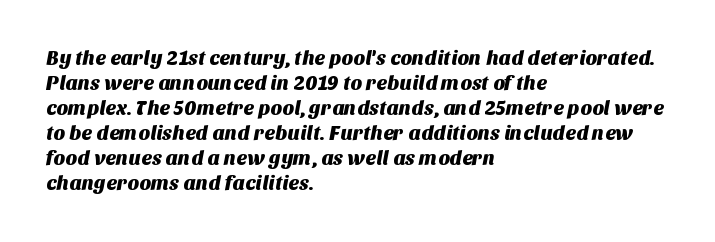
Q: Is the text underlined? A: No.
Q: How is the paragraph aligned? A: Left-aligned.
Q: Is the spacing between letters normal or unusually wide? A: Normal.
Q: Is the spacing between lines tight, normal or loose? A: Normal.
